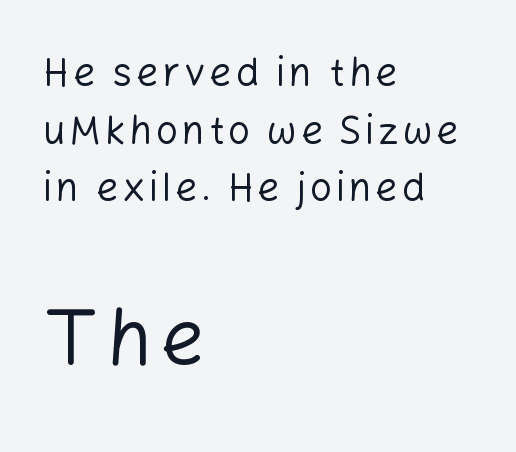
{"serif": "no", "italic": "no", "bold": "no", "weight": "regular", "width": "normal", "stroke_contrast": "low", "x_height": "medium", "monospaced": "no", "underline": "no", "align": "left", "line_spacing": "normal", "line_spacing_ratio": 1.48, "larger_block": "second", "size_ratio": 2.0, "glyph_px": 78}
